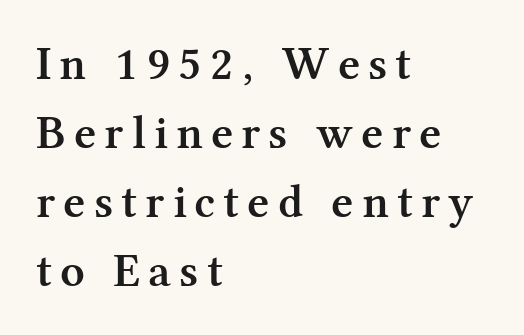
{"serif": "yes", "italic": "no", "bold": "semi", "weight": "semibold", "width": "normal", "stroke_contrast": "medium", "x_height": "medium", "monospaced": "no", "underline": "no", "align": "left", "line_spacing": "normal", "line_spacing_ratio": 1.44, "glyph_px": 48}
